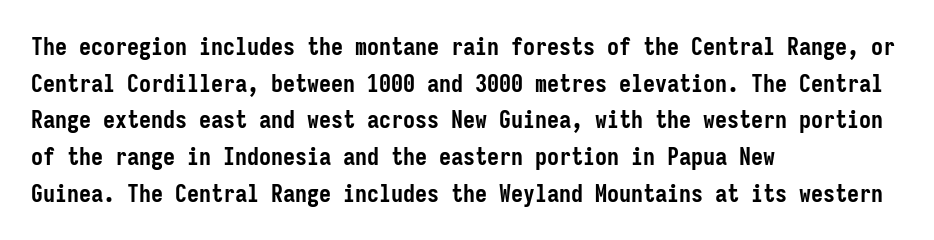
The image shows 24 px bold type, upright; set left-aligned, normal line spacing (1.53x), normal letter spacing, not underlined.
